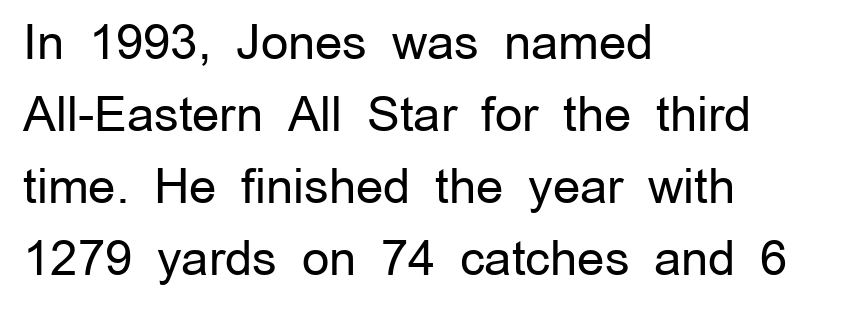
Q: Is the text bold? A: No.
Q: Is the text italic (slanted)? A: No, it is upright.
Q: Is the typeface a serif or a sans-serif typeface? A: Sans-serif.
Q: Is the text underlined? A: No.
Q: How is the paragraph aligned? A: Left-aligned.
Q: Is the spacing between letters normal or unusually wide? A: Normal.
Q: Is the spacing between lines tight, normal or loose? A: Normal.
Q: Width (condensed, normal, or wide)? A: Normal.
Q: Stroke contrast? A: Low.
Q: x-height? A: Medium.
Q: Monospaced? A: No.
